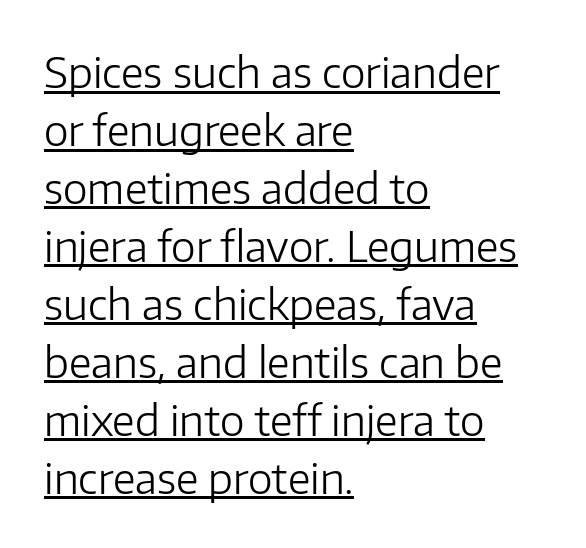
The font's upright variant was chosen for this text. Check the space under the baseline: a stroke is drawn there. Proportional: the letters do not fall into vertical columns. These lines are composed in type without serifs. No extra ink here — the face is not bold. Where is the straight margin? On the left.
